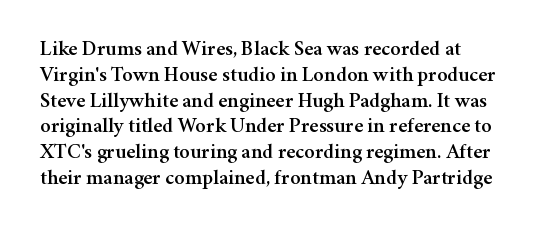
Q: Is the text italic (slanted)? A: No, it is upright.
Q: Is the text underlined? A: No.
Q: How is the paragraph aligned? A: Left-aligned.
Q: Is the spacing between letters normal or unusually wide? A: Normal.
